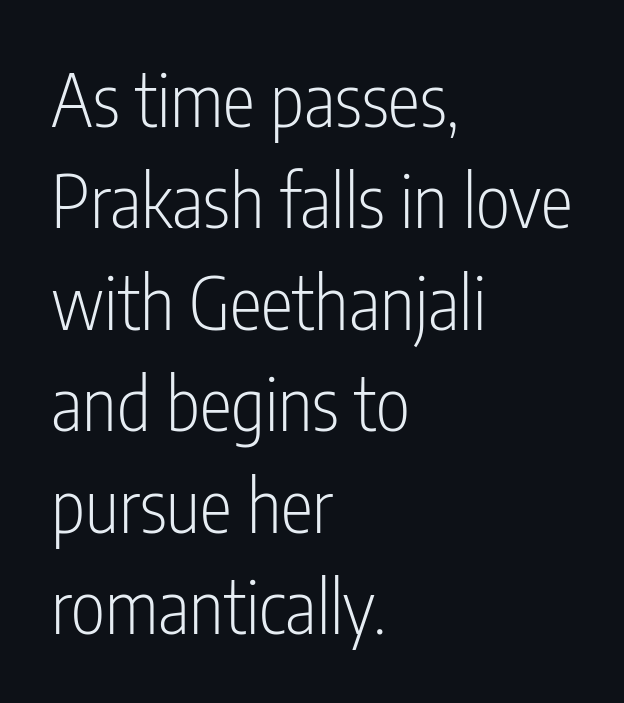
Q: Is the text bold? A: No.
Q: Is the text italic (slanted)? A: No, it is upright.
Q: Is the typeface a serif or a sans-serif typeface? A: Sans-serif.
Q: Is the text underlined? A: No.
Q: How is the paragraph aligned? A: Left-aligned.
Q: Is the spacing between letters normal or unusually wide? A: Normal.
Q: Is the spacing between lines tight, normal or loose? A: Normal.
Q: Width (condensed, normal, or wide)? A: Condensed.
Q: Stroke contrast? A: Low.
Q: x-height? A: Medium.
Q: Monospaced? A: No.
